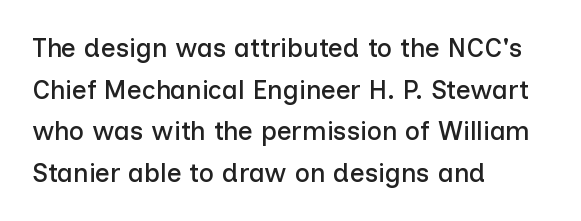
The glyphs are unaccompanied by any horizontal stroke below them. Nope, not italic — everything's standing straight. This sample keeps an unexceptional amount of space between lines. The lines are quadded left. Characters follow at the spacing the type designer built in.
